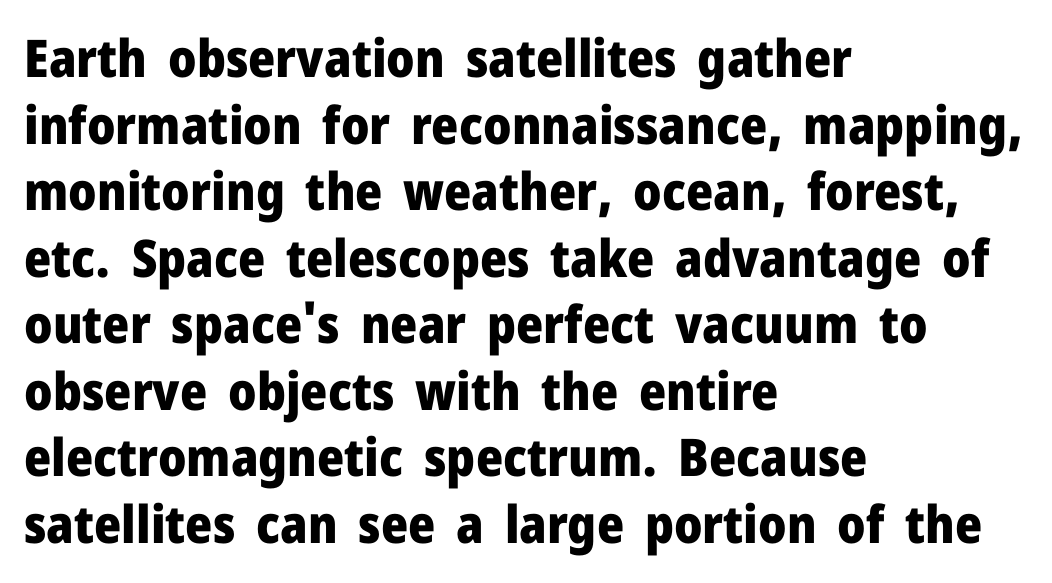
The image shows 52 px heavy sans-serif type, upright; set left-aligned, normal line spacing (1.28x), normal letter spacing, not underlined; low stroke contrast and a medium x-height.
